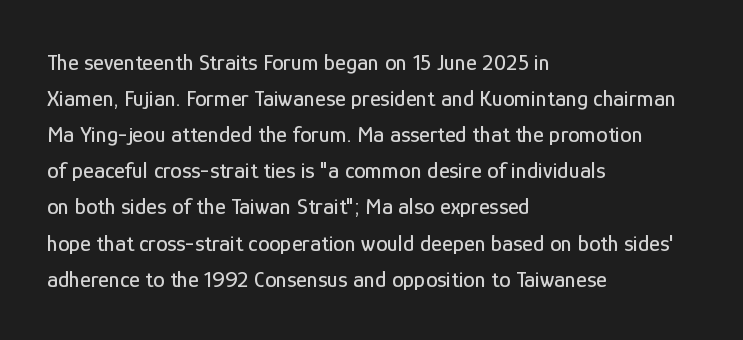
The image shows 23 px text type, upright; set left-aligned, normal line spacing (1.57x), normal letter spacing, not underlined.
